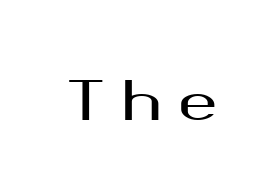
The image shows 53 px wide sans-serif type, upright; set unusually wide letter spacing (+0.31 em), not underlined; medium stroke contrast and a medium x-height.
